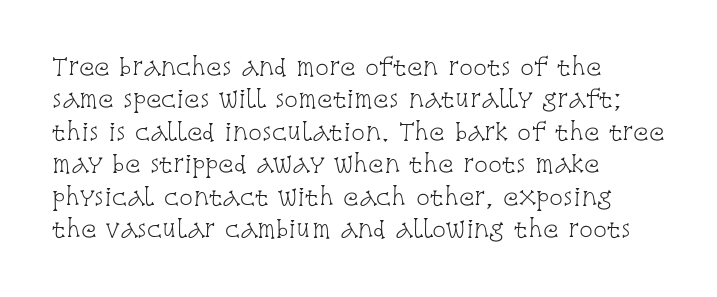
The tracking reads as untouched default to a designer's eye. Layout note: lines flush left. Students, observe: this is what conventionally led text looks like. Underline: absent.
